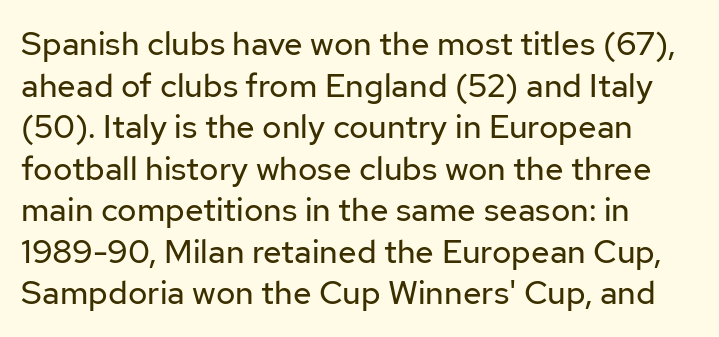
The weight would be labelled regular, book, light, or lighter still. These lines keep a tight, regular rhythm from letter to letter. The rendering uses natural spacing where letterforms have individual widths. A bare baseline throughout the passage. The typesetter chose a ragged-right arrangement here. The font's upright variant was chosen for this text.
